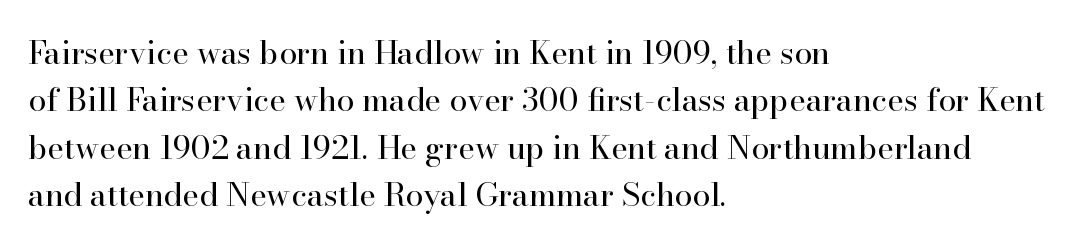
Q: Is the text bold? A: No.
Q: Is the text italic (slanted)? A: No, it is upright.
Q: Is the typeface a serif or a sans-serif typeface? A: Serif.
Q: Is the text underlined? A: No.
Q: How is the paragraph aligned? A: Left-aligned.
Q: Is the spacing between letters normal or unusually wide? A: Normal.
Q: Is the spacing between lines tight, normal or loose? A: Normal.
Q: Width (condensed, normal, or wide)? A: Normal.
Q: Stroke contrast? A: High.
Q: x-height? A: Small.
Q: Monospaced? A: No.
